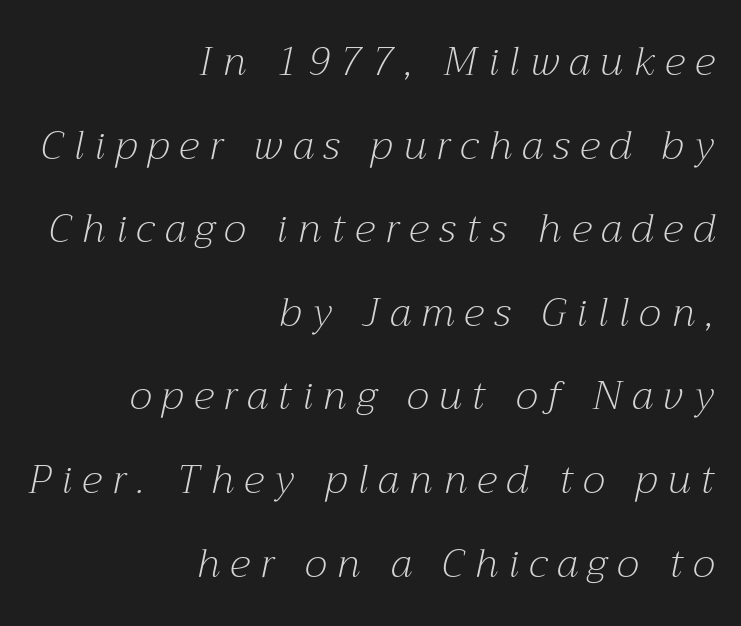
The image shows 40 px light serif type, italic (leaning right); set right-aligned, loose line spacing (2.09x), unusually wide letter spacing (+0.26 em), not underlined; medium stroke contrast and a medium x-height.
